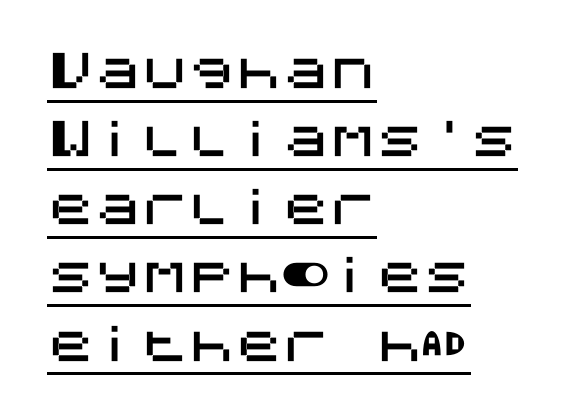
Notice how a bar underscores the lettering throughout. Line starts are locked; line ends wander. Letterform terminals end flat and unadorned throughout the passage. A normal amount of white space separates one row of letters from the next.
